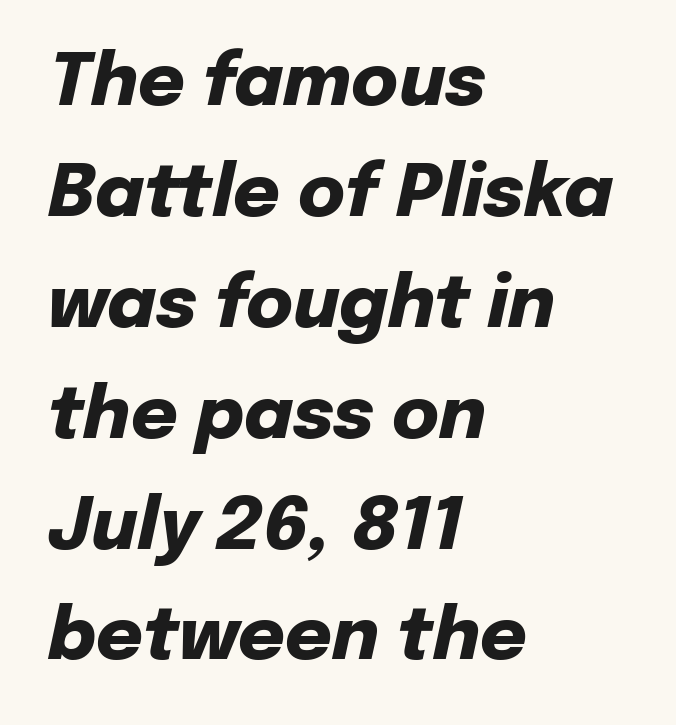
{"italic": "yes", "lean": "right", "slant_degrees": 12, "bold": "yes", "weight": "heavy", "width": "normal", "stroke_contrast": "low", "x_height": "medium", "monospaced": "no", "underline": "no", "align": "left", "line_spacing": "normal", "line_spacing_ratio": 1.54, "letter_spacing": "normal", "letter_spacing_em": 0.0, "glyph_px": 72}
